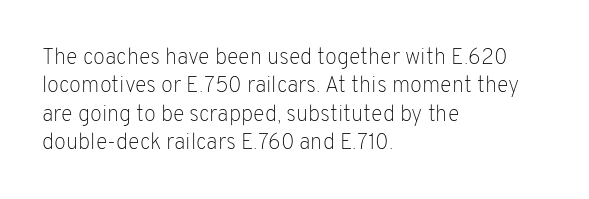
Rule under the text: the space is simply empty. Honestly, the letter spacing is just normal — you wouldn't notice it. The font's upright variant was chosen for this text. The strokes are not fattened; the text isn't bold. Layout note: lines flush left. The designer left line spacing at the default.
